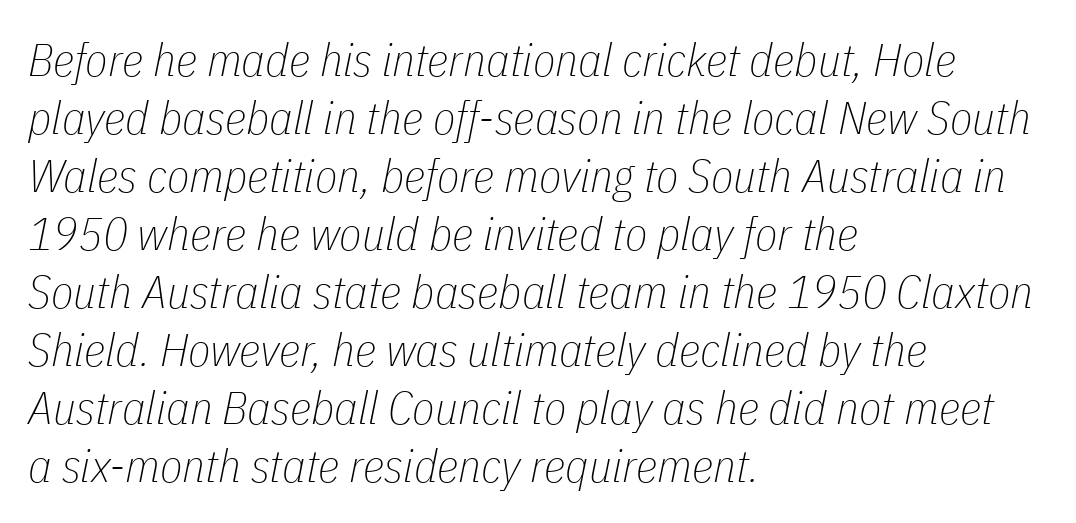
The image shows 46 px thin, condensed type, italic (leaning right); set left-aligned, normal line spacing (1.26x), normal letter spacing, not underlined; low stroke contrast and a medium x-height.
